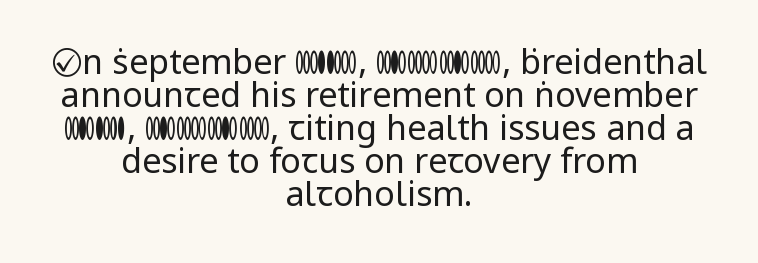
Q: Is the text bold? A: No.
Q: Is the text italic (slanted)? A: No, it is upright.
Q: Is the typeface a serif or a sans-serif typeface? A: Sans-serif.
Q: Is the text underlined? A: No.
Q: How is the paragraph aligned? A: Centered.
Q: Is the spacing between letters normal or unusually wide? A: Normal.
Q: Is the spacing between lines tight, normal or loose? A: Tight.
Q: Width (condensed, normal, or wide)? A: Normal.
Q: Stroke contrast? A: Low.
Q: x-height? A: Medium.
Q: Monospaced? A: No.
